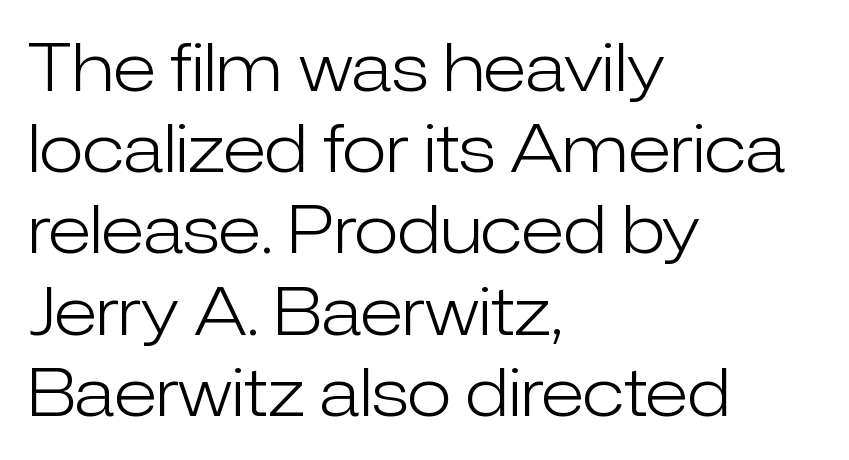
Do the characters align in a grid? No, the font is proportional. Between one letter and the next there's only the usual sliver of space. If you drew a line through each stem, it would be perfectly vertical. Compared with a centered layout, this one pins lines to the left instead. The leading is moderate, giving the passage an even texture.
